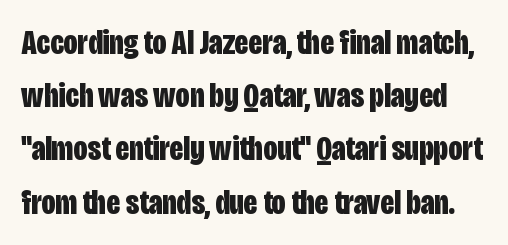
Q: Is the text bold? A: Yes.
Q: Is the text italic (slanted)? A: No, it is upright.
Q: Is the typeface a serif or a sans-serif typeface? A: Sans-serif.
Q: Is the text underlined? A: No.
Q: Is the spacing between letters normal or unusually wide? A: Normal.
Q: Is the spacing between lines tight, normal or loose? A: Normal.
Q: Width (condensed, normal, or wide)? A: Condensed.
Q: Stroke contrast? A: Low.
Q: x-height? A: Large.
Q: Monospaced? A: No.
